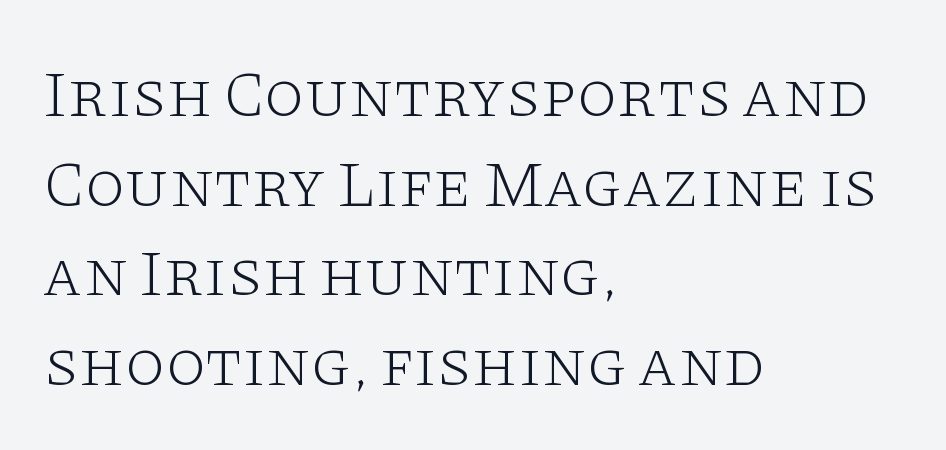
{"serif": "yes", "italic": "no", "bold": "no", "weight": "light", "width": "wide", "stroke_contrast": "low", "x_height": "large", "monospaced": "no", "underline": "no", "align": "left", "line_spacing": "normal", "line_spacing_ratio": 1.38, "letter_spacing": "normal", "letter_spacing_em": 0.0, "glyph_px": 65}
